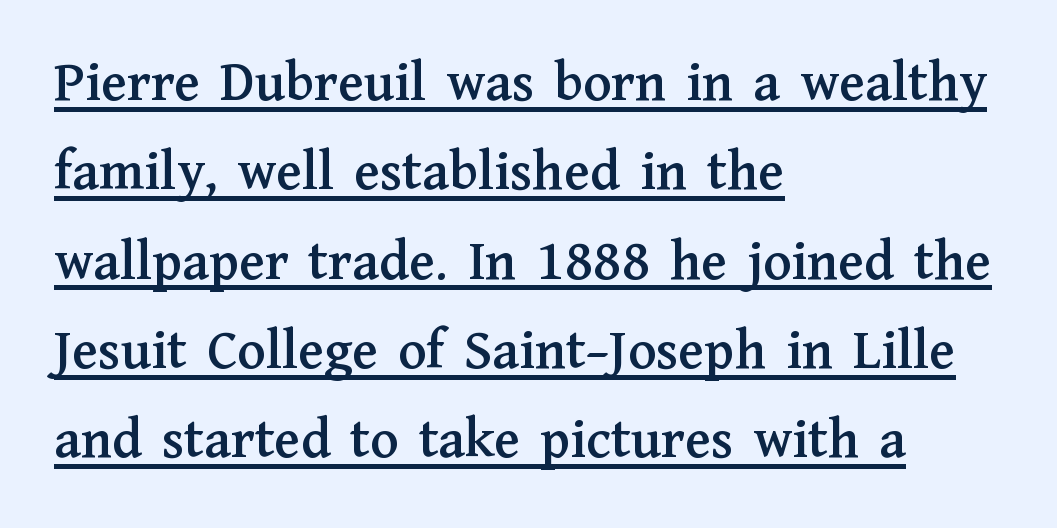
This sample keeps an unexceptional amount of space between lines. This rendering leaves character spacing at its baseline value. Check the space under the baseline: a stroke is drawn there. If you drew a ruler down the left edge, every line would touch it. These lines were composed using upright roman letters. Each letter keeps its own natural width here, so spacing adapts to shape.
